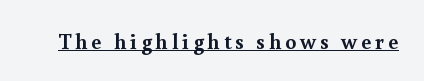
{"italic": "no", "bold": "yes", "underline": "yes", "glyph_px": 22}
